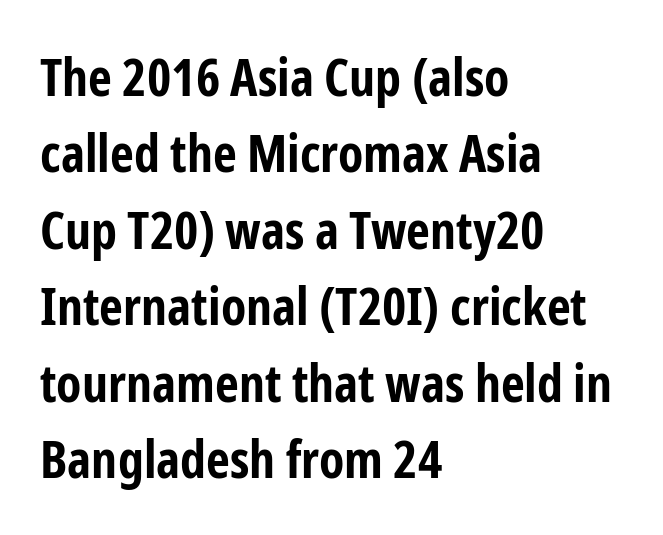
{"serif": "no", "italic": "no", "bold": "yes", "weight": "bold", "width": "condensed", "stroke_contrast": "low", "x_height": "medium", "monospaced": "no", "underline": "no", "align": "left", "line_spacing": "normal", "line_spacing_ratio": 1.47, "letter_spacing": "normal", "letter_spacing_em": 0.0, "glyph_px": 52}
